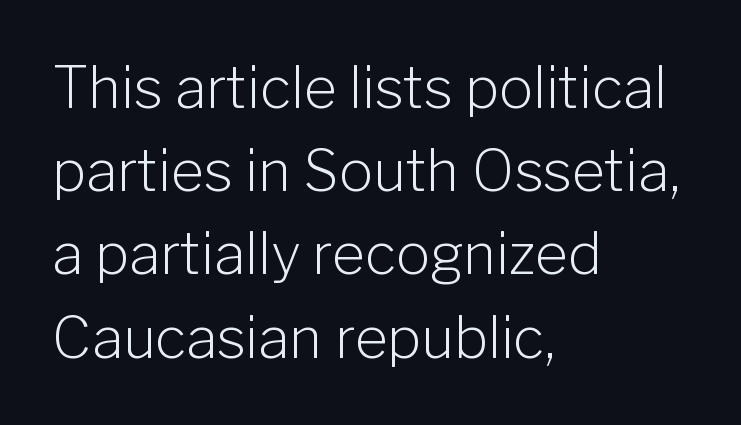
In terms of posture, this sample is upright. Beneath every word, the page is bare. No letter is thick-stroked: the sample isn't bold. Observe the ordinary spacing: letters are neighbours, not strangers. Serifs: no, the terminals of the letterforms are clean. Proportional: the letters do not fall into vertical columns.
